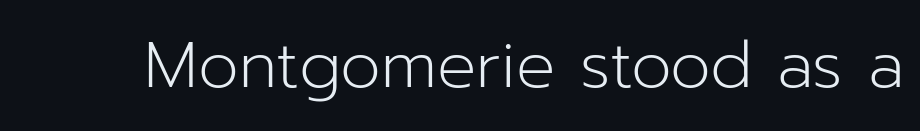
{"serif": "no", "italic": "no", "bold": "no", "weight": "light", "width": "normal", "stroke_contrast": "low", "x_height": "medium", "monospaced": "no", "underline": "no", "letter_spacing": "normal", "letter_spacing_em": 0.0, "glyph_px": 65}
